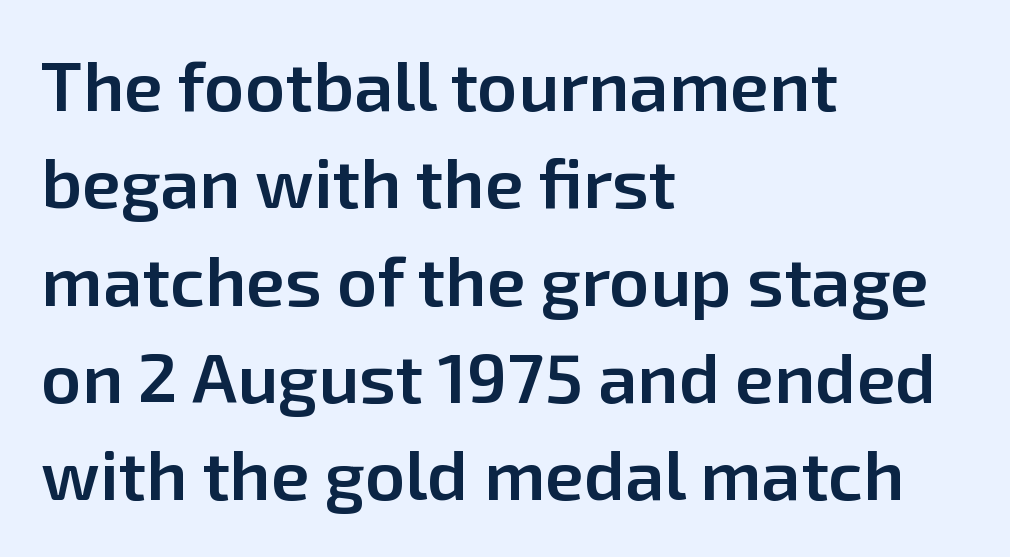
The letters stand upright; this is a roman face. Leading matches the norm, producing a regular column. Here the designer chose a conventional face with non-uniform glyph widths. The strip under each line holds only bare page.
